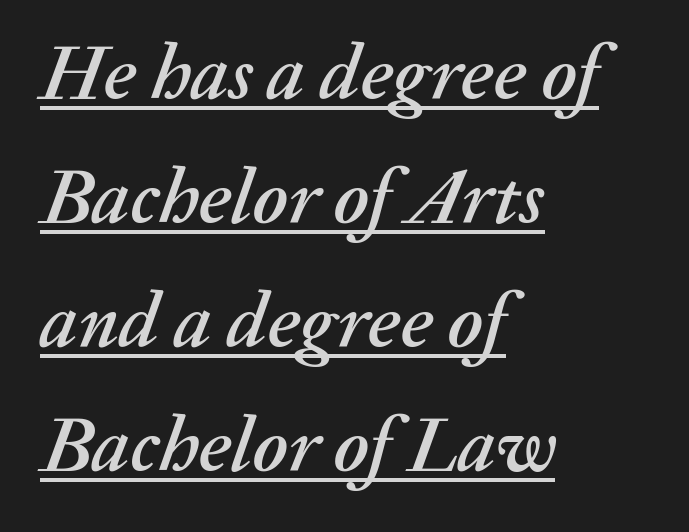
Q: Is the text italic (slanted)? A: Yes, it leans right by about 20 degrees.
Q: Is the text underlined? A: Yes.
Q: How is the paragraph aligned? A: Left-aligned.
Q: Is the spacing between letters normal or unusually wide? A: Normal.
Q: Is the spacing between lines tight, normal or loose? A: Normal.
Q: Width (condensed, normal, or wide)? A: Normal.
Q: Stroke contrast? A: Medium.
Q: x-height? A: Medium.
Q: Monospaced? A: No.
